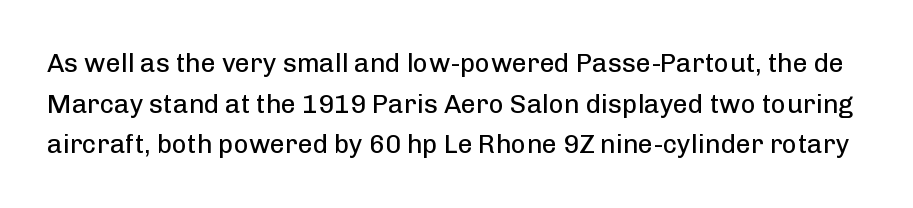
Ink coverage per letter is moderate at most. Decoration check: the copy has no underline. The rendering uses a moderate line-height, typical for paragraphs. Look at the tracking — it's just the regular setting, nothing added. The letters stand straight up with perfectly vertical stems.
